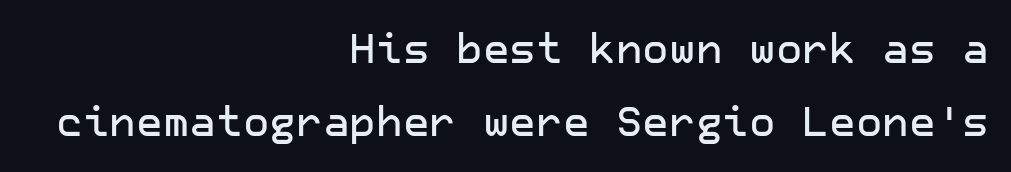
{"serif": "no", "italic": "no", "width": "normal", "stroke_contrast": "low", "x_height": "medium", "underline": "no", "align": "right", "line_spacing_ratio": 1.79, "letter_spacing": "normal", "letter_spacing_em": 0.0, "glyph_px": 41}
